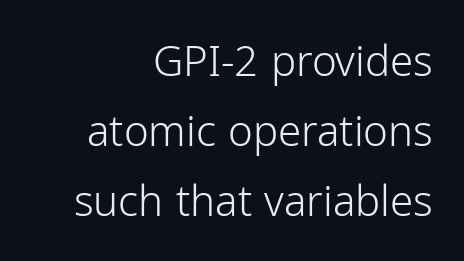
Q: Is the text bold? A: No.
Q: Is the text italic (slanted)? A: No, it is upright.
Q: Is the typeface a serif or a sans-serif typeface? A: Sans-serif.
Q: Is the text underlined? A: No.
Q: How is the paragraph aligned? A: Right-aligned.
Q: Is the spacing between letters normal or unusually wide? A: Normal.
Q: Is the spacing between lines tight, normal or loose? A: Normal.
Q: Width (condensed, normal, or wide)? A: Normal.
Q: Stroke contrast? A: Low.
Q: x-height? A: Medium.
Q: Monospaced? A: No.
